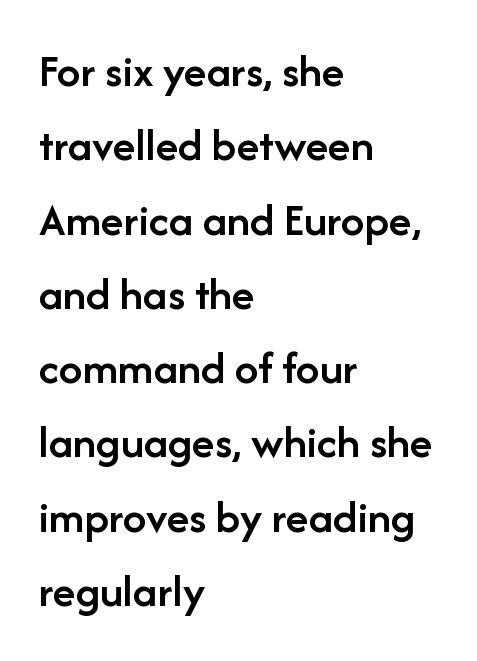
The paragraph has a hard left edge and a soft right edge. Classification — sans serif. Leading matches the norm, producing a regular column. Descender tails drop into unmarked territory.
